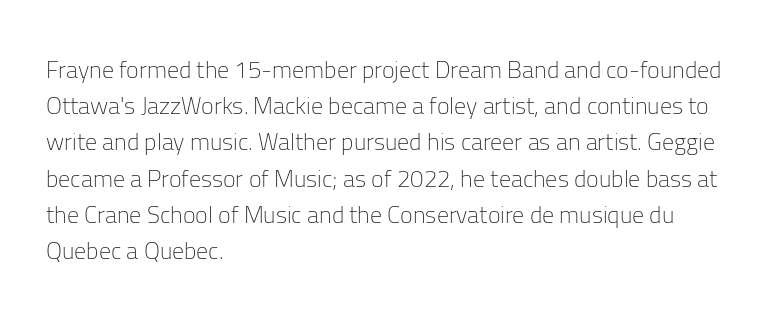
Q: Is the text bold? A: No.
Q: Is the text italic (slanted)? A: No, it is upright.
Q: Is the text underlined? A: No.
Q: How is the paragraph aligned? A: Left-aligned.
Q: Is the spacing between letters normal or unusually wide? A: Normal.
Q: Is the spacing between lines tight, normal or loose? A: Normal.
